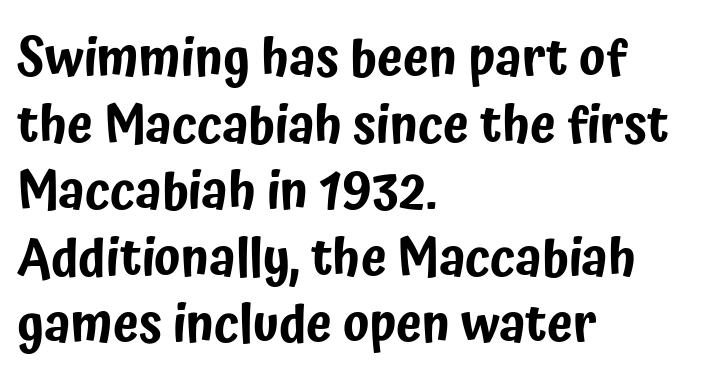
Q: Is the text italic (slanted)? A: No, it is upright.
Q: Is the typeface a serif or a sans-serif typeface? A: Sans-serif.
Q: Is the text underlined? A: No.
Q: How is the paragraph aligned? A: Left-aligned.
Q: Is the spacing between letters normal or unusually wide? A: Normal.
Q: Is the spacing between lines tight, normal or loose? A: Normal.
Q: Width (condensed, normal, or wide)? A: Condensed.
Q: Stroke contrast? A: Low.
Q: x-height? A: Medium.
Q: Monospaced? A: No.
